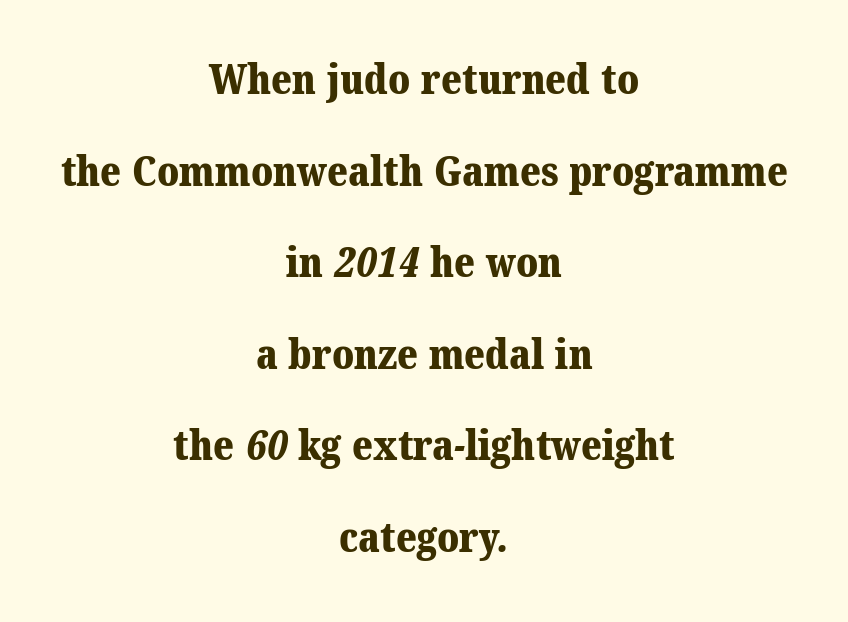
{"serif": "yes", "bold": "yes", "weight": "bold", "width": "normal", "stroke_contrast": "medium", "x_height": "medium", "monospaced": "no", "underline": "no", "align": "center", "line_spacing": "loose", "line_spacing_ratio": 2.18, "letter_spacing": "normal", "letter_spacing_em": 0.0, "glyph_px": 42}
